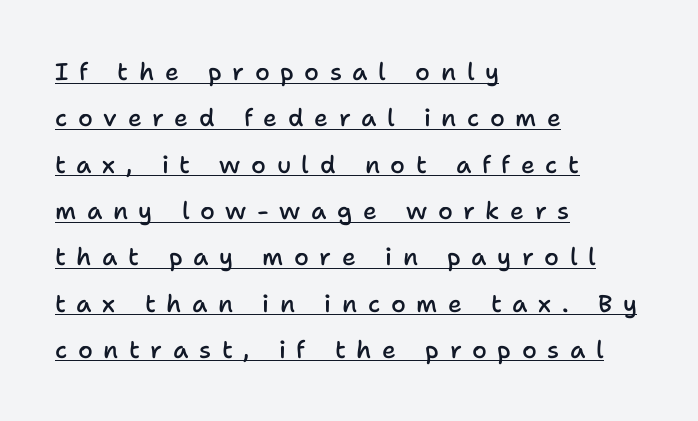
Students, note that the glyphs here are deliberately spaced far apart. The setting favours the left margin, as ordinary paragraphs usually do. Does the weight exceed regular? Yes, but only to semibold. Descenders here cross a horizontal rule under the line.
